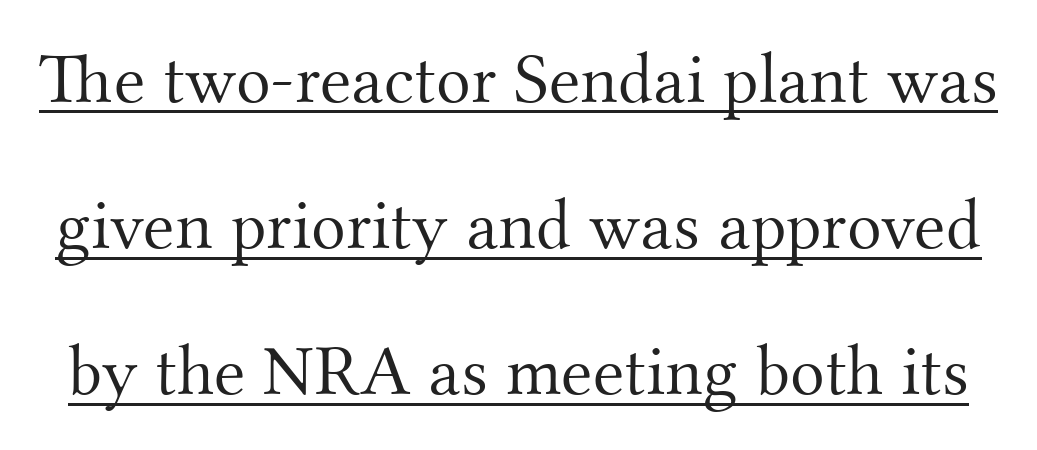
Beneath each row of characters lies a ruled line. Does the type have serifs? Yes, each stem ends in a small foot. The specimen reads as upright at a glance. The line texture is even and compact thanks to regular tracking. Character widths vary here, with narrow letters taking less room than wide ones. Counters stay open thanks to moderate or lighter strokes.
